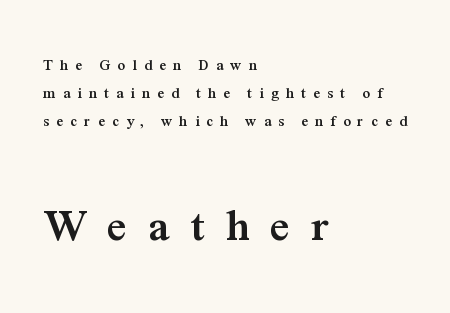
Left-aligned paragraph, ragged on the right. These lines are rendered in a variable-pitch font. Designer's note — italics off, roman on. Reading top to bottom, the characters get bigger at the block break. The zone under the glyphs is completely vacant.
